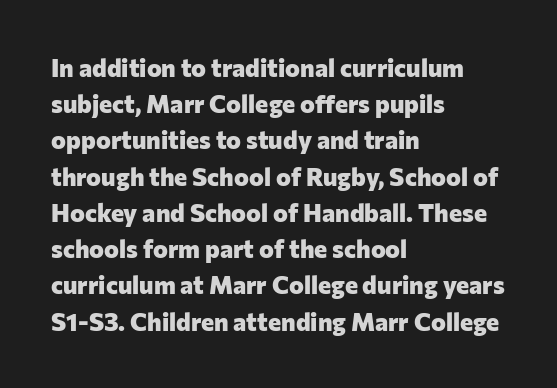
{"italic": "no", "bold": "yes", "underline": "no", "align": "left", "line_spacing": "normal", "line_spacing_ratio": 1.45, "letter_spacing": "normal", "letter_spacing_em": 0.0, "glyph_px": 25}
